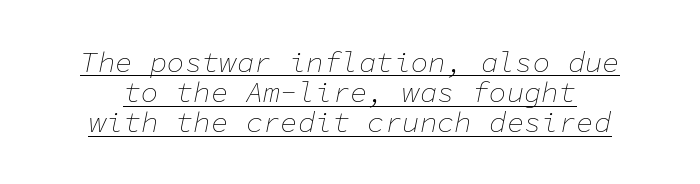
Q: Is the text bold? A: No.
Q: Is the text italic (slanted)? A: Yes, it leans right by about 11 degrees.
Q: Is the text underlined? A: Yes.
Q: Is the spacing between letters normal or unusually wide? A: Normal.
Q: Is the spacing between lines tight, normal or loose? A: Tight.
Q: Width (condensed, normal, or wide)? A: Normal.
Q: Stroke contrast? A: Low.
Q: x-height? A: Medium.
Q: Monospaced? A: Yes.
